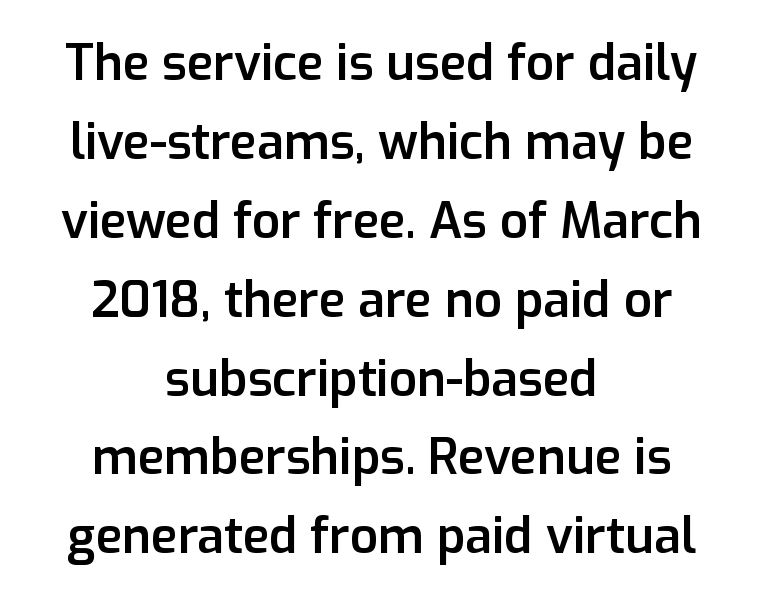
{"serif": "no", "italic": "no", "bold": "semi", "weight": "semibold", "width": "normal", "stroke_contrast": "low", "x_height": "medium", "monospaced": "no", "underline": "no", "align": "center", "line_spacing": "normal", "line_spacing_ratio": 1.61, "letter_spacing": "normal", "letter_spacing_em": 0.0, "glyph_px": 49}
